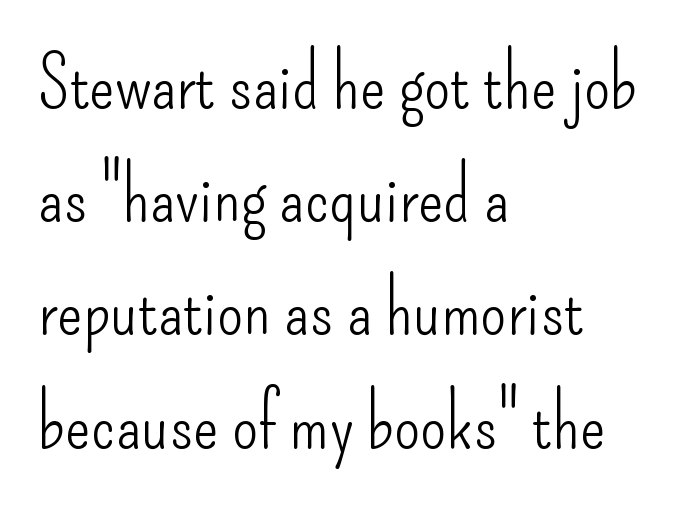
{"serif": "no", "italic": "no", "bold": "no", "weight": "light", "width": "condensed", "stroke_contrast": "low", "x_height": "small", "monospaced": "no", "underline": "no", "align": "left", "line_spacing": "normal", "line_spacing_ratio": 1.51, "letter_spacing": "normal", "letter_spacing_em": 0.0, "glyph_px": 75}
